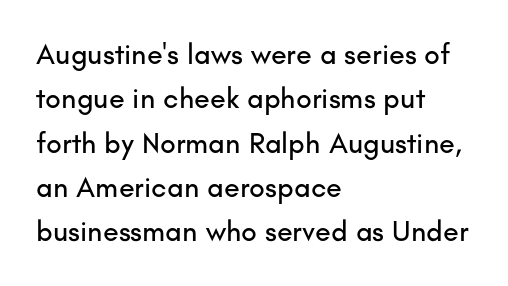
The image shows 29 px sans-serif type, upright; set left-aligned, normal line spacing (1.53x), normal letter spacing, not underlined; low stroke contrast and a small x-height.
